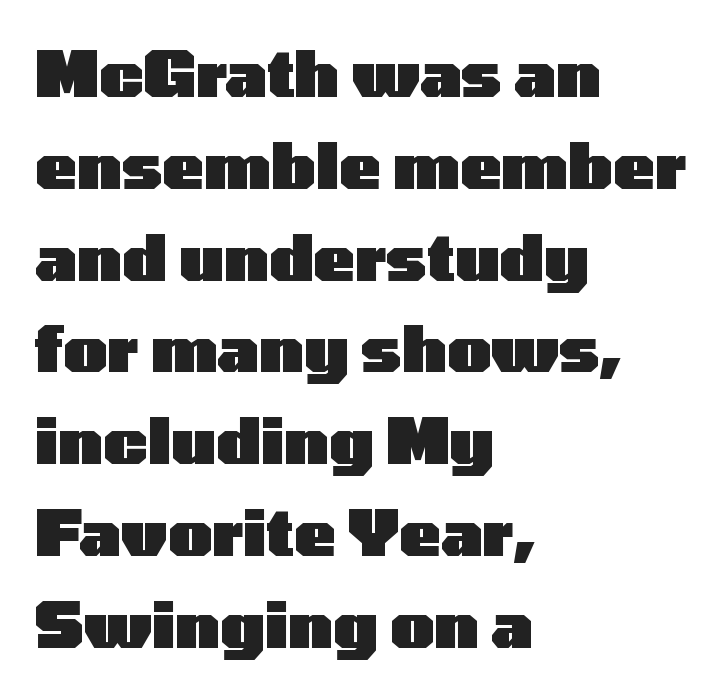
Short and long lines alike share a common starting point at left. If you drew a line through each stem, it would be perfectly vertical. The letterforms sit shoulder to shoulder at normal distance. The face used here is a sans, in the tradition of grotesques and geometrics. You could not count columns in this text — the font is proportionally spaced. The baseline area is clear.
